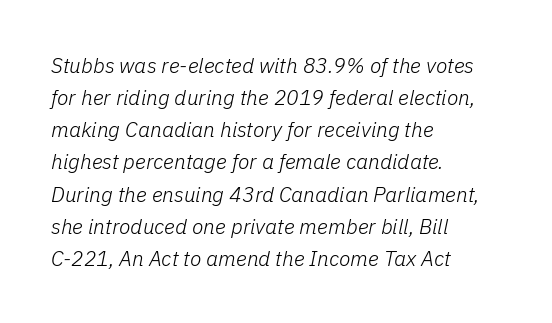
The image shows 21 px text type, italic (leaning right); set left-aligned, normal line spacing (1.53x), normal letter spacing, not underlined.
